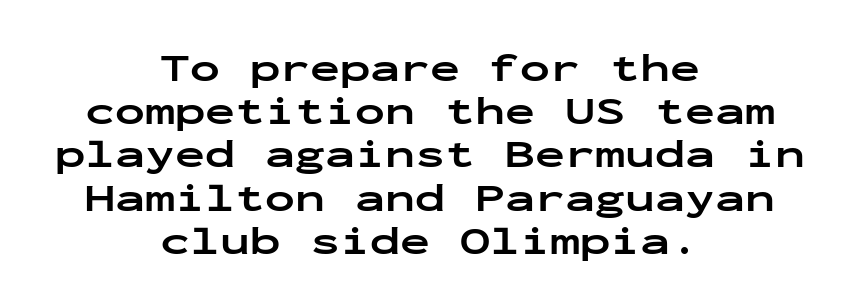
{"serif": "no", "italic": "no", "bold": "yes", "weight": "bold", "width": "wide", "stroke_contrast": "low", "x_height": "medium", "monospaced": "yes", "underline": "no", "align": "center", "line_spacing": "tight", "line_spacing_ratio": 1.08, "letter_spacing": "normal", "letter_spacing_em": 0.0, "glyph_px": 40}
